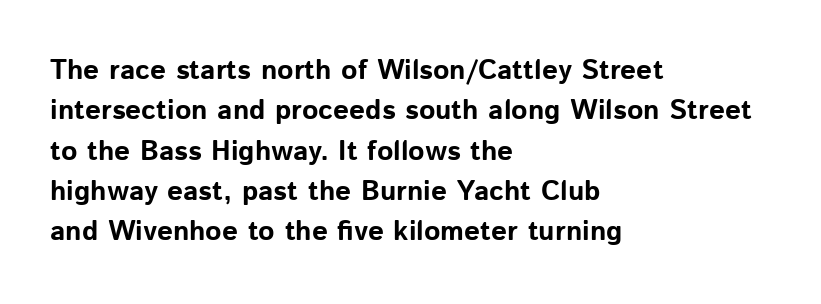
{"serif": "no", "italic": "no", "bold": "yes", "weight": "bold", "width": "normal", "stroke_contrast": "low", "x_height": "medium", "monospaced": "no", "underline": "no", "align": "left", "line_spacing": "normal", "line_spacing_ratio": 1.44, "letter_spacing": "normal", "letter_spacing_em": 0.0, "glyph_px": 28}
